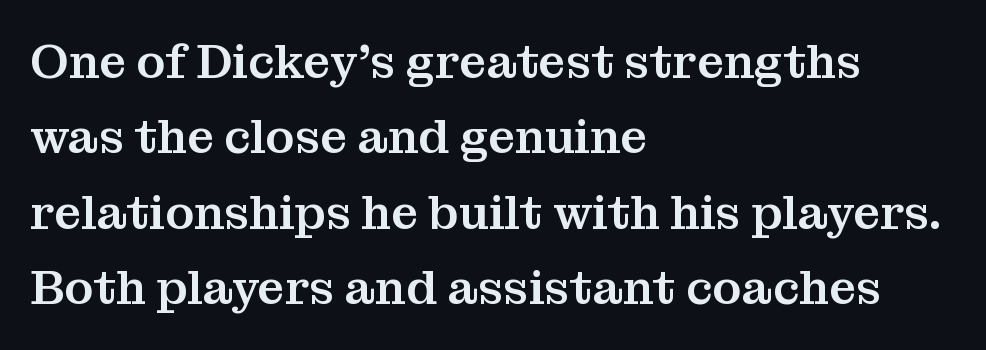
The lines in this sample share a left origin and differ only in where they stop. Short note: letters normally spaced. Baseline-to-baseline distance is the conventional proportion of letter height. Proportional: the letters do not fall into vertical columns.
